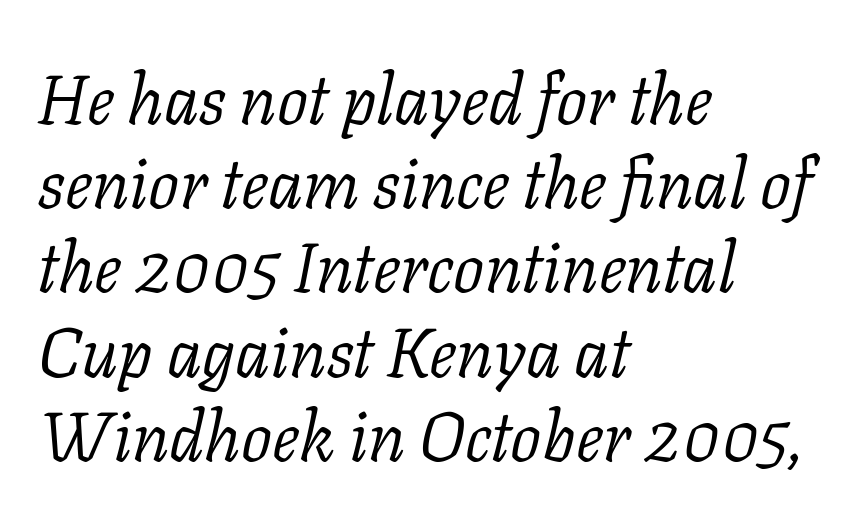
{"serif": "yes", "italic": "yes", "lean": "right", "slant_degrees": 11, "bold": "no", "weight": "light", "width": "normal", "stroke_contrast": "low", "x_height": "medium", "monospaced": "no", "underline": "no", "align": "left", "line_spacing_ratio": 1.22, "letter_spacing": "normal", "letter_spacing_em": 0.0, "glyph_px": 69}
